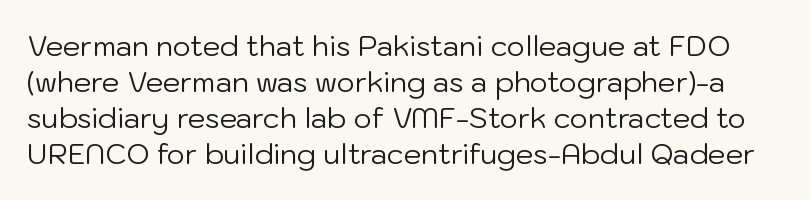
Q: Is the text bold? A: No.
Q: Is the text italic (slanted)? A: No, it is upright.
Q: Is the typeface a serif or a sans-serif typeface? A: Sans-serif.
Q: Is the text underlined? A: No.
Q: Is the spacing between letters normal or unusually wide? A: Normal.
Q: Is the spacing between lines tight, normal or loose? A: Normal.
Q: Width (condensed, normal, or wide)? A: Normal.
Q: Stroke contrast? A: Low.
Q: x-height? A: Medium.
Q: Monospaced? A: No.
